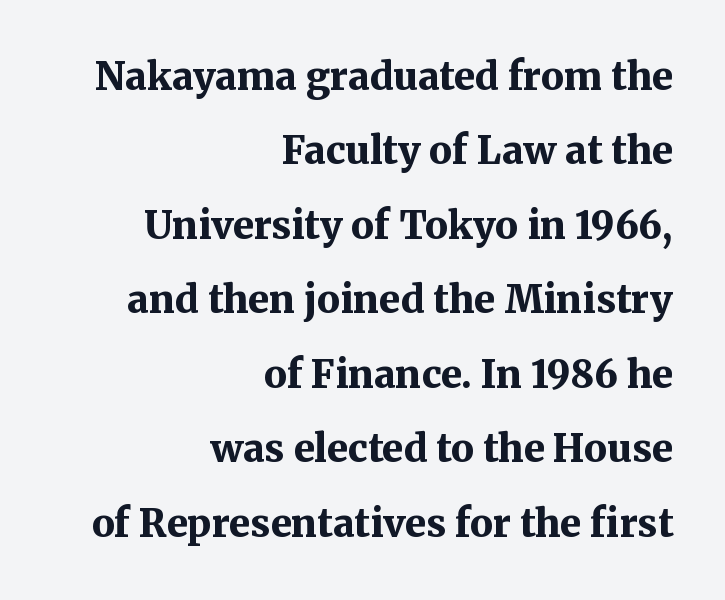
{"serif": "yes", "italic": "no", "bold": "yes", "weight": "bold", "width": "normal", "stroke_contrast": "medium", "x_height": "medium", "monospaced": "no", "underline": "no", "align": "right", "line_spacing": "loose", "line_spacing_ratio": 1.96, "letter_spacing": "normal", "letter_spacing_em": 0.0, "glyph_px": 38}
